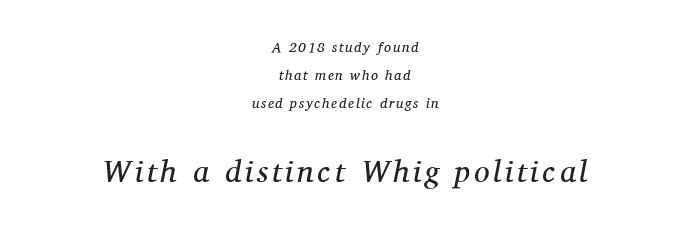
Q: Is the text bold? A: No.
Q: Is the text italic (slanted)? A: Yes, it leans right by about 11 degrees.
Q: Is the typeface a serif or a sans-serif typeface? A: Serif.
Q: Is the text underlined? A: No.
Q: How is the paragraph aligned? A: Centered.
Q: Is the spacing between lines tight, normal or loose? A: Loose.
Q: Which block of text is set in a larger size, the first (top) or the second (bottom)? A: The second (bottom) one.
Q: Width (condensed, normal, or wide)? A: Normal.
Q: Stroke contrast? A: Medium.
Q: x-height? A: Medium.
Q: Monospaced? A: No.
